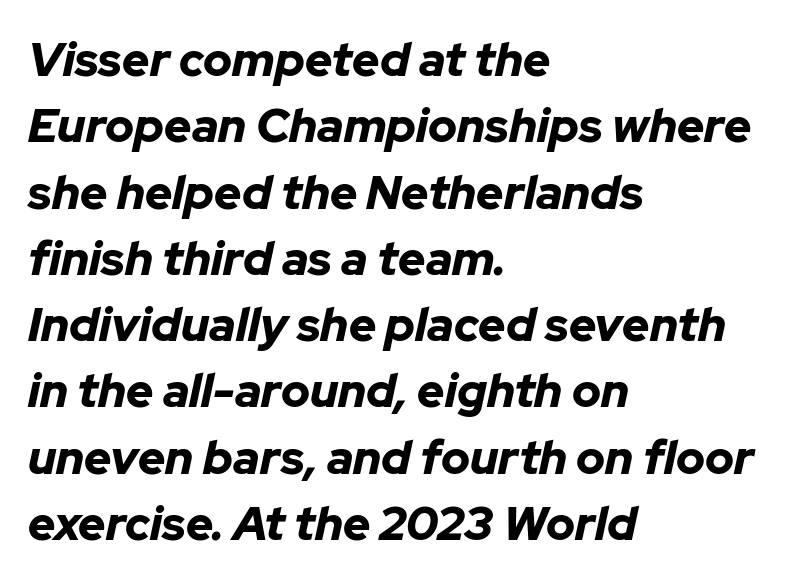
Q: Is the text bold? A: Yes.
Q: Is the text italic (slanted)? A: Yes, it leans right by about 12 degrees.
Q: Is the text underlined? A: No.
Q: How is the paragraph aligned? A: Left-aligned.
Q: Is the spacing between letters normal or unusually wide? A: Normal.
Q: Is the spacing between lines tight, normal or loose? A: Normal.
Q: Width (condensed, normal, or wide)? A: Normal.
Q: Stroke contrast? A: Low.
Q: x-height? A: Medium.
Q: Monospaced? A: No.
